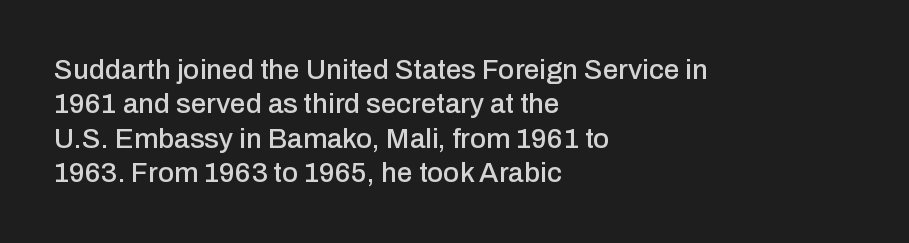
The image shows 28 px sans-serif type, upright; set left-aligned, line spacing 1.23x, normal letter spacing, not underlined; low stroke contrast and a medium x-height.
